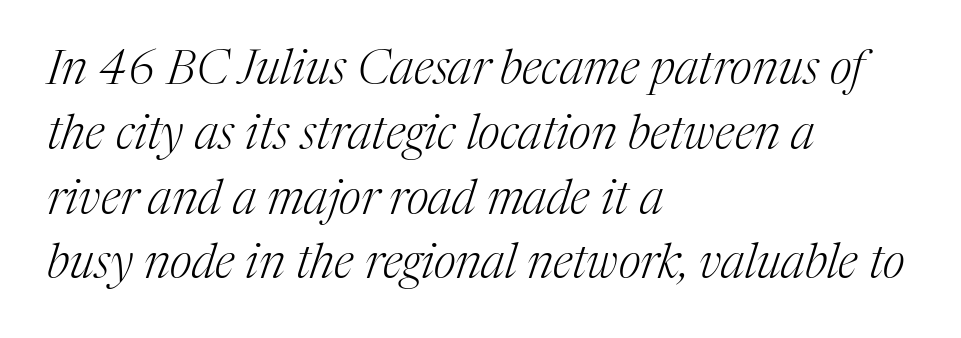
The image shows 48 px light serif type, italic (leaning right); set left-aligned, normal line spacing (1.35x), normal letter spacing, not underlined; medium stroke contrast and a medium x-height.
